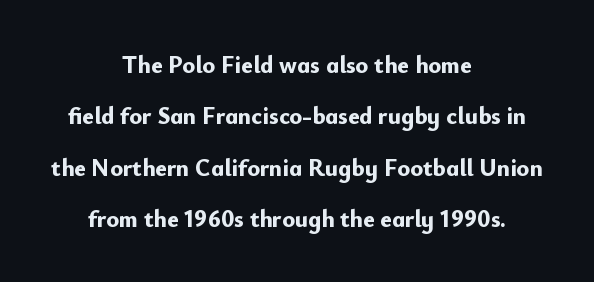
The image shows 24 px bold type, upright; set centered, loose line spacing (2.14x), normal letter spacing, not underlined.
